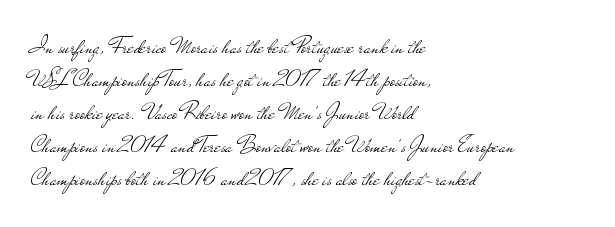
Horizontally, the lines are justified to the leading edge only. The lines sit at an ordinary, default distance from one another. The font sits on the lighter half of the weight spectrum, regular included. Just letters on the line, the space beneath them empty. Standard letterfit; no display-style spreading of the glyphs.
